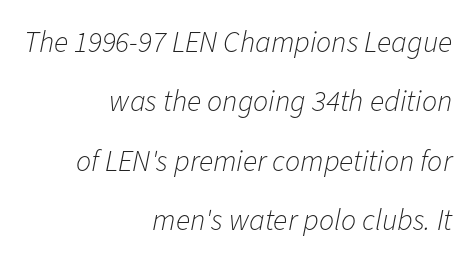
{"italic": "yes", "lean": "right", "slant_degrees": 11, "bold": "no", "weight": "light", "width": "normal", "stroke_contrast": "low", "x_height": "medium", "monospaced": "no", "underline": "no", "align": "right", "line_spacing": "loose", "line_spacing_ratio": 1.98, "letter_spacing": "normal", "letter_spacing_em": 0.0, "glyph_px": 30}
